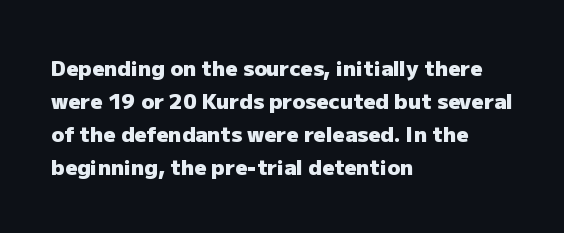
Q: Is the text bold? A: Yes.
Q: Is the text italic (slanted)? A: No, it is upright.
Q: Is the text underlined? A: No.
Q: How is the paragraph aligned? A: Left-aligned.
Q: Is the spacing between letters normal or unusually wide? A: Normal.
Q: Is the spacing between lines tight, normal or loose? A: Normal.
